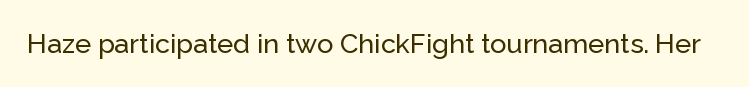
This rendering leaves character spacing at its baseline value. Has an underline been added? It has not. No italicization has been applied; the sample stays upright.
